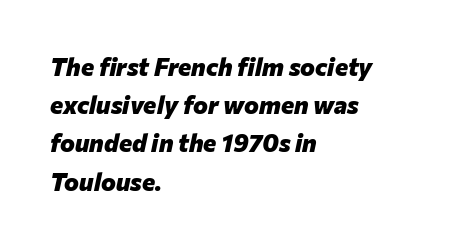
The image shows 25 px bold type, italic (leaning right); set left-aligned, normal line spacing (1.53x), normal letter spacing, not underlined.
